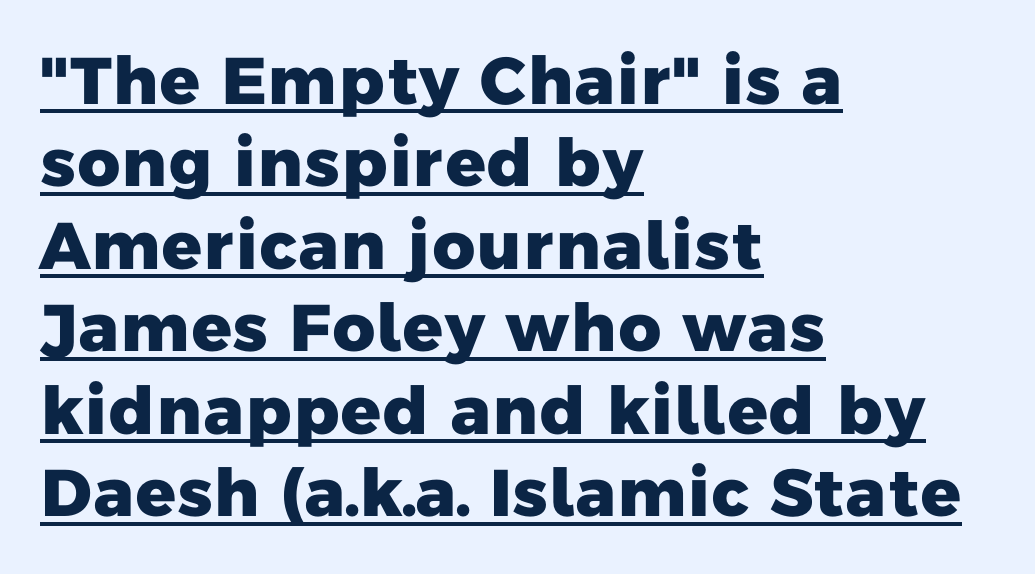
The characters display no serif detailing; their extremities are plain. Teacher's note: observe the even left margin — that is flush-left alignment. The sample has been set heavy, in full bold. The rendering uses the underline text-decoration. The rendering uses natural spacing where letterforms have individual widths.
